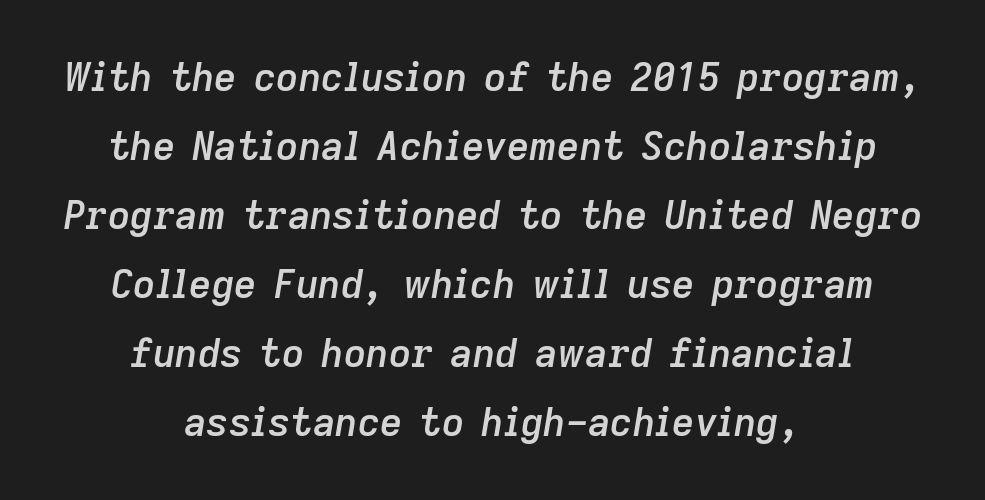
Q: Is the text bold? A: Semi-bold.
Q: Is the text italic (slanted)? A: Yes, it leans right by about 9 degrees.
Q: Is the text underlined? A: No.
Q: How is the paragraph aligned? A: Centered.
Q: Is the spacing between letters normal or unusually wide? A: Normal.
Q: Width (condensed, normal, or wide)? A: Normal.
Q: Stroke contrast? A: Low.
Q: x-height? A: Medium.
Q: Monospaced? A: No.
